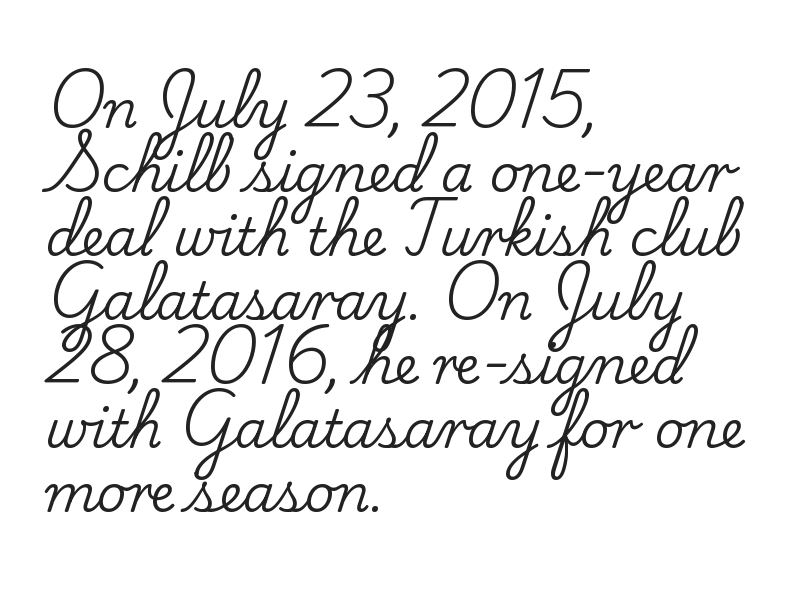
The image shows 52 px serif type; set left-aligned, line spacing 1.23x, normal letter spacing, not underlined; low stroke contrast and a small x-height.
